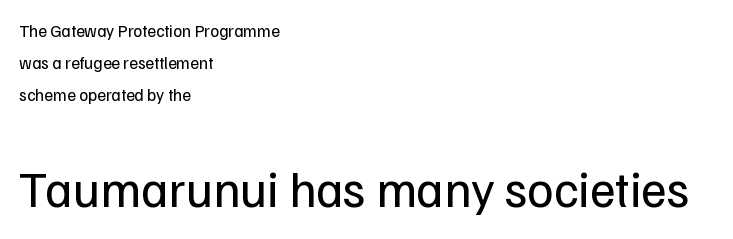
{"serif": "no", "italic": "no", "bold": "no", "weight": "regular", "width": "normal", "stroke_contrast": "low", "x_height": "medium", "monospaced": "no", "underline": "no", "align": "left", "line_spacing_ratio": 1.89, "letter_spacing": "normal", "letter_spacing_em": 0.0, "larger_block": "second", "size_ratio": 2.94, "glyph_px": 50}
